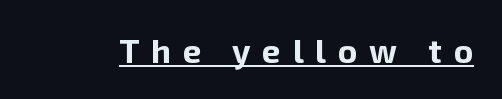
Characters remain perfectly vertical along every line. Short note: letters widely spaced. Serif or sans? Sans — the stroke terminals are bare. Beneath each row of characters lies a ruled line. This sample has the flowing, uneven cadence of proportional lettering. Stroke thickness is high; the sample reads as a true bold.
